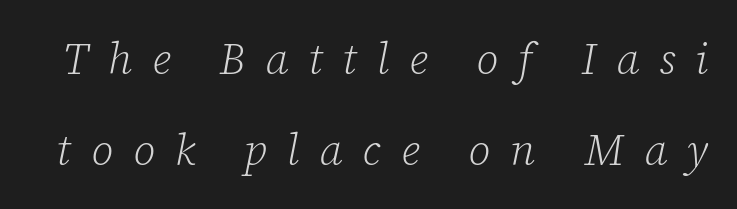
Proportional: the letters do not fall into vertical columns. Ink coverage per letter is moderate at most. Old-style or modern, the face here clearly has serifs. Successive baselines arrive slowly, with a big drop between each.
